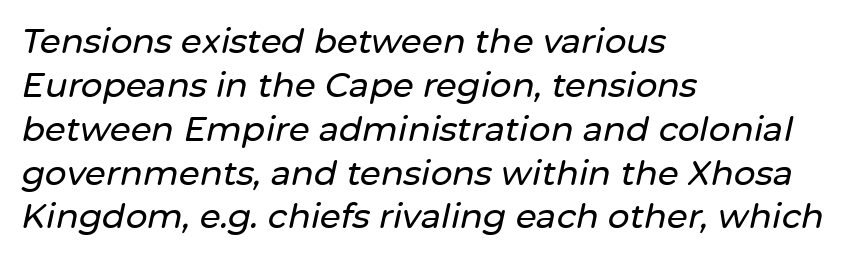
The image shows 34 px text type, italic (leaning right); set left-aligned, normal line spacing (1.29x), normal letter spacing, not underlined; low stroke contrast and a medium x-height.
